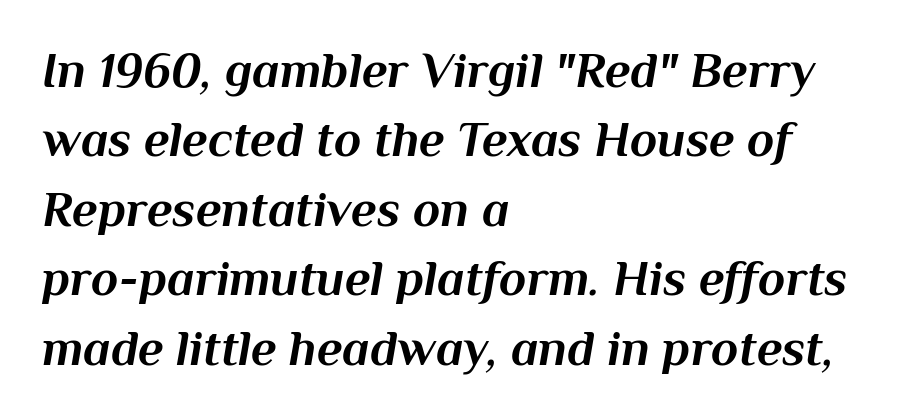
In CSS terms this would be text-align: left. Descenders hang freely into open space. The space between consecutive lines is moderate. Each word holds together tightly as a unit, with standard inter-letter gaps. A full-strength bold gives these letters their thick strokes.
